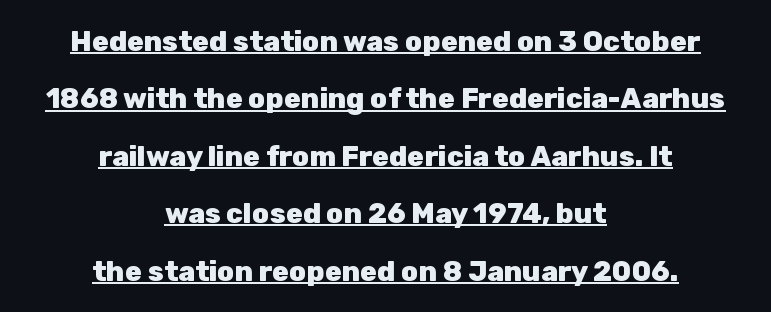
{"serif": "no", "italic": "no", "bold": "yes", "weight": "heavy", "width": "normal", "stroke_contrast": "low", "x_height": "medium", "monospaced": "no", "underline": "yes", "align": "center", "line_spacing": "loose", "line_spacing_ratio": 2.05, "letter_spacing": "normal", "letter_spacing_em": 0.0, "glyph_px": 28}
